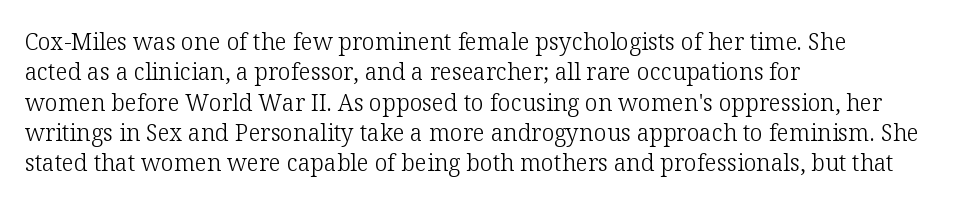
The image shows 23 px text type, upright; set left-aligned, normal line spacing (1.32x), normal letter spacing, not underlined.
